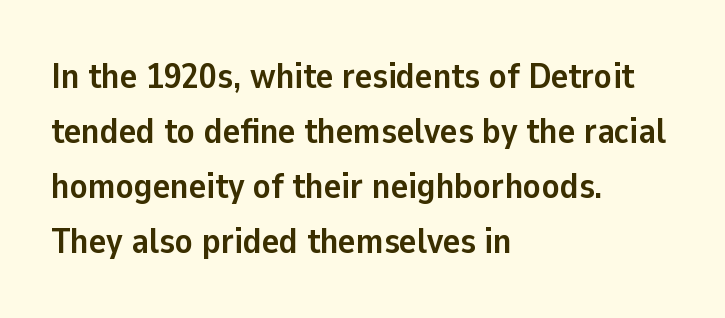
The image shows 36 px semibold sans-serif type, upright; set left-aligned, normal line spacing (1.53x), normal letter spacing, not underlined; low stroke contrast and a medium x-height.
